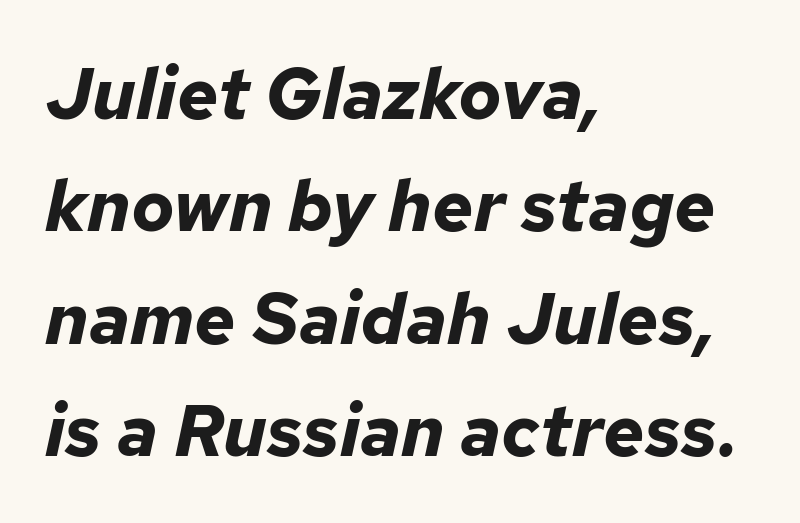
Q: Is the text bold? A: Yes.
Q: Is the text italic (slanted)? A: Yes, it leans right by about 12 degrees.
Q: Is the text underlined? A: No.
Q: How is the paragraph aligned? A: Left-aligned.
Q: Is the spacing between letters normal or unusually wide? A: Normal.
Q: Is the spacing between lines tight, normal or loose? A: Normal.
Q: Width (condensed, normal, or wide)? A: Normal.
Q: Stroke contrast? A: Low.
Q: x-height? A: Medium.
Q: Monospaced? A: No.
